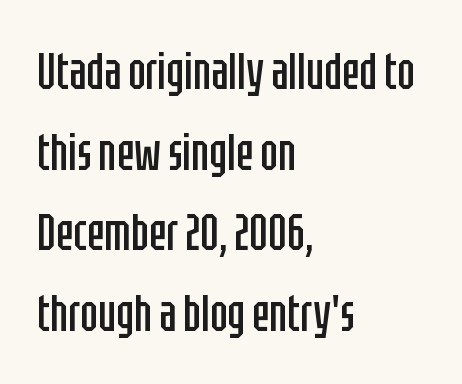
The image shows 52 px regular-weight, condensed sans-serif type, upright; set left-aligned, normal line spacing (1.55x), normal letter spacing, not underlined; low stroke contrast and a large x-height.
